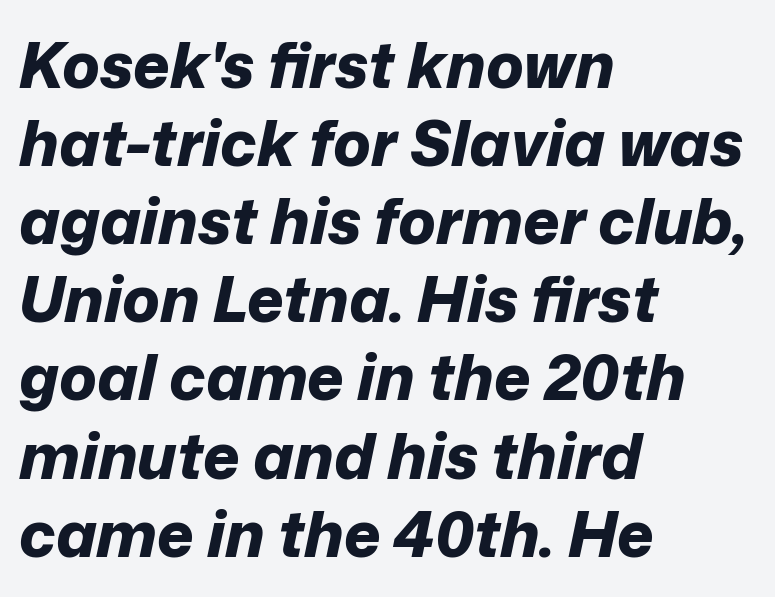
Q: Is the text bold? A: Yes.
Q: Is the text italic (slanted)? A: Yes, it leans right by about 12 degrees.
Q: Is the text underlined? A: No.
Q: How is the paragraph aligned? A: Left-aligned.
Q: Is the spacing between letters normal or unusually wide? A: Normal.
Q: Width (condensed, normal, or wide)? A: Normal.
Q: Stroke contrast? A: Low.
Q: x-height? A: Medium.
Q: Monospaced? A: No.
